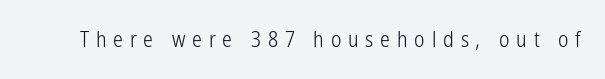
{"italic": "no", "bold": "no", "underline": "no", "letter_spacing": "wide", "letter_spacing_em": 0.31, "glyph_px": 22}
